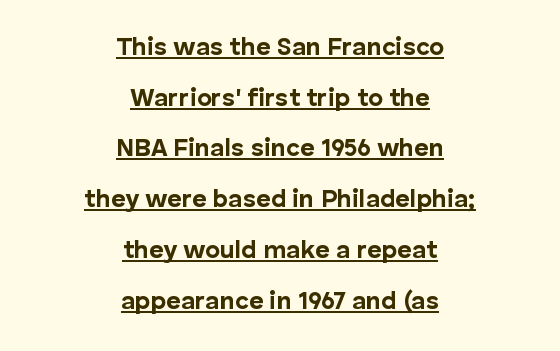
The image shows 25 px bold type, upright; set centered, loose line spacing (2.03x), normal letter spacing, underlined.
